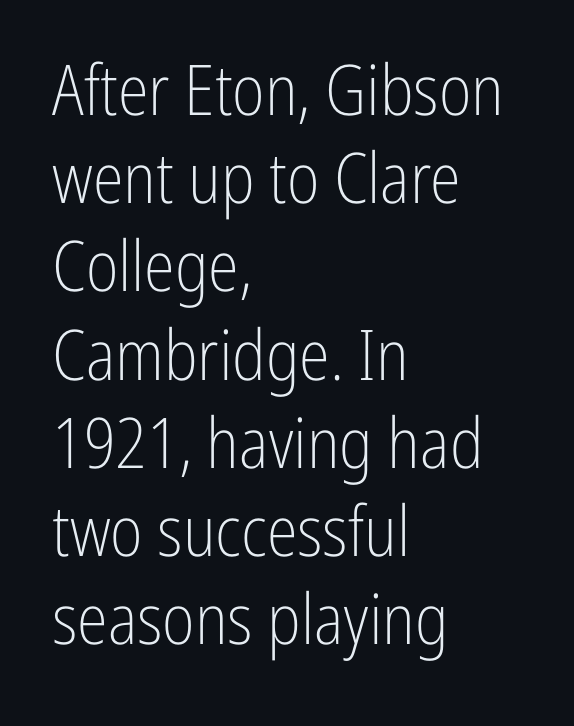
Bold? No — there's no thickening of the strokes. Horizontal bands of white between lines are of average thickness. The lines in this sample share a left origin and differ only in where they stop. The passage shown is typed in a proportional face where columns would drift. Note: no serifs on the glyphs. Letter spacing: default.
